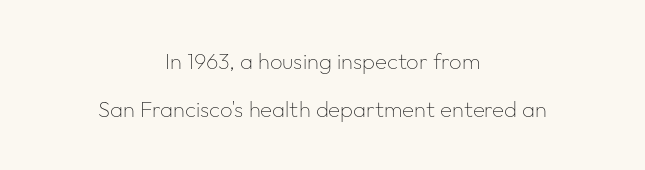
The line texture is even and compact thanks to regular tracking. Underlining? Definitely not there. Teacher's note: observe the equal gaps on both sides — that is centered alignment. These glyphs show unthickened strokes, regular width or finer. This is roman type, the default non-slanted kind. Vertical spacing — loose.
